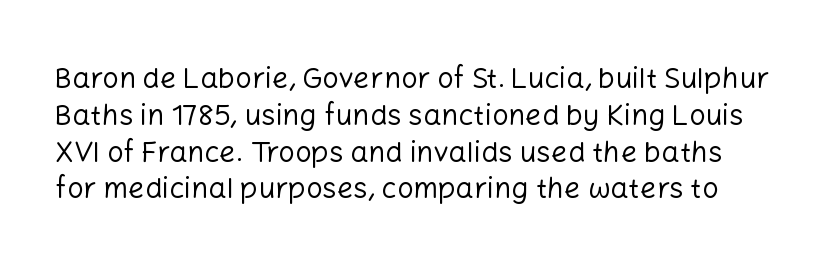
{"serif": "no", "italic": "no", "bold": "no", "weight": "regular", "width": "normal", "stroke_contrast": "low", "x_height": "medium", "monospaced": "no", "underline": "no", "line_spacing": "normal", "line_spacing_ratio": 1.27, "letter_spacing": "normal", "letter_spacing_em": 0.0, "glyph_px": 29}
